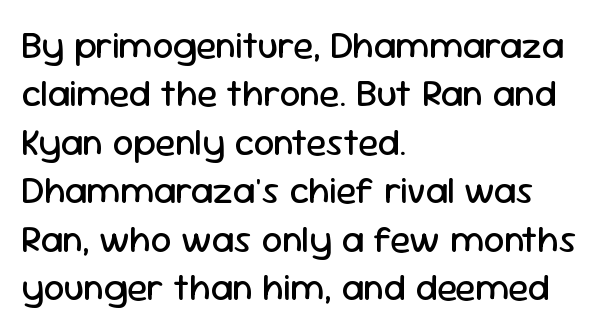
{"serif": "no", "italic": "no", "bold": "no", "weight": "regular", "width": "normal", "stroke_contrast": "low", "x_height": "medium", "monospaced": "no", "underline": "no", "align": "left", "line_spacing": "normal", "line_spacing_ratio": 1.31, "letter_spacing": "normal", "letter_spacing_em": 0.0, "glyph_px": 37}
